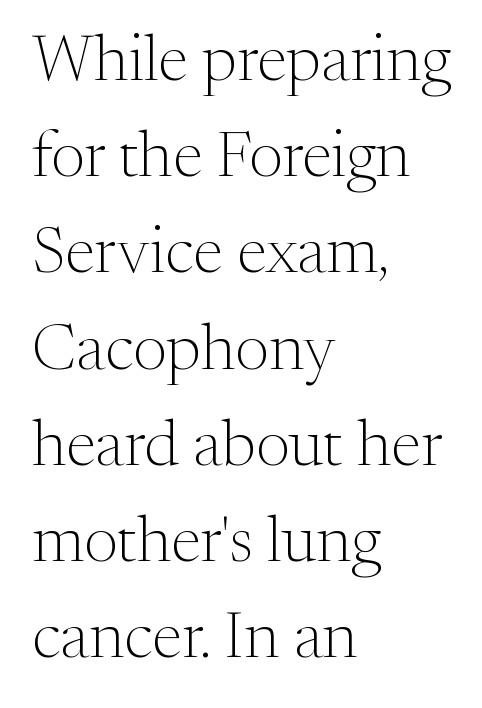
Do the letters lean? They stand straight. This rendering features lettering with no underline. The typeface has the unassuming heft of standard copy or less. The space between consecutive lines is moderate. Default kerning and tracking; the words read as compact shapes. These lines are composed in type with serifs.
